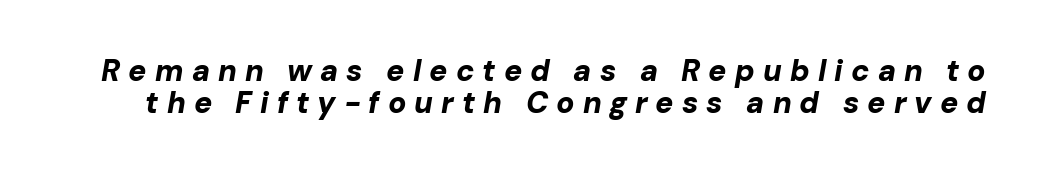
Characters are canted at an angle relative to the baseline's perpendicular. There is plenty of visible air inserted between adjacent glyphs. Proportional: the letters do not fall into vertical columns. These lines huddle together more closely than default settings would place them.
